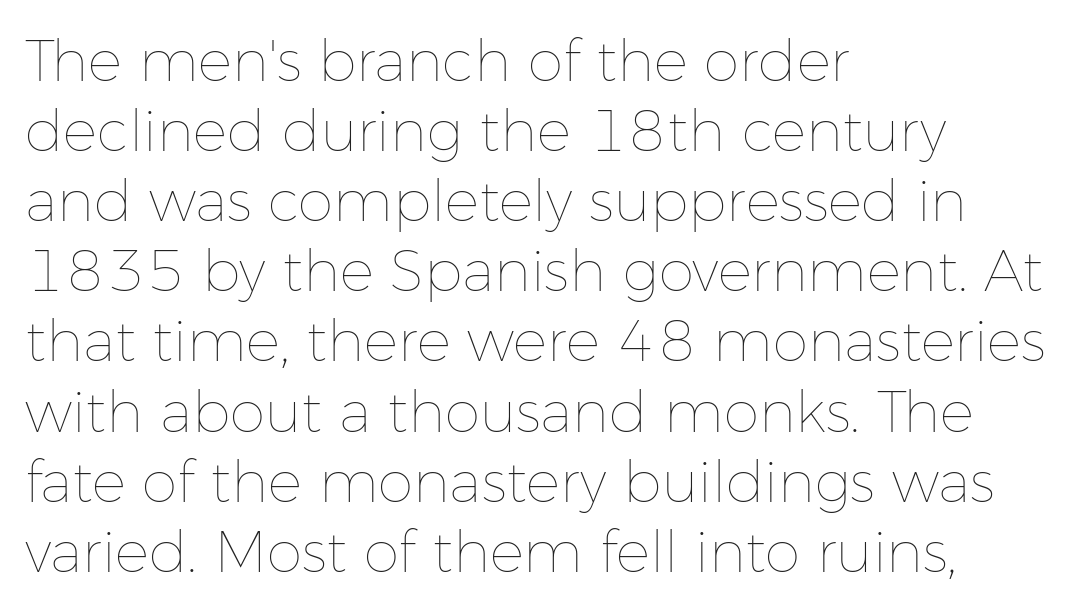
The image shows 57 px thin type, upright; set left-aligned, line spacing 1.23x, normal letter spacing, not underlined; low stroke contrast and a medium x-height.
